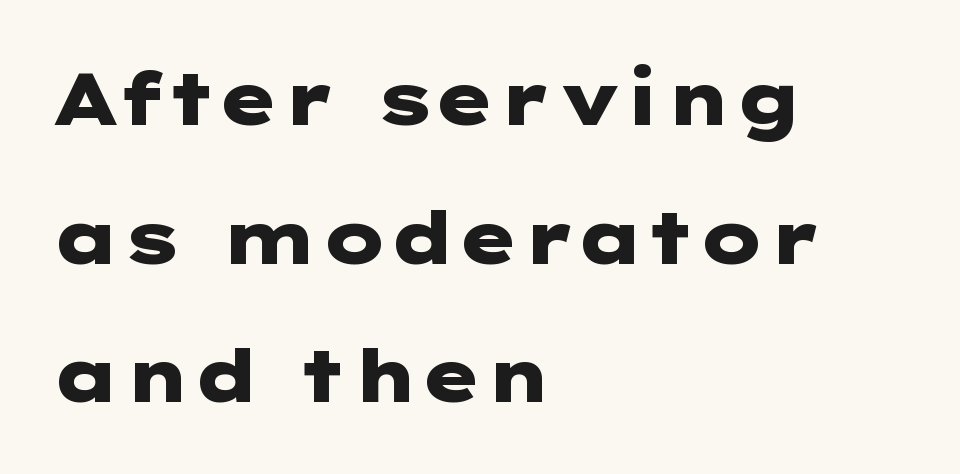
{"serif": "no", "italic": "no", "bold": "yes", "weight": "heavy", "width": "wide", "stroke_contrast": "low", "x_height": "medium", "underline": "no", "align": "left", "line_spacing": "loose", "line_spacing_ratio": 1.9, "letter_spacing": "normal", "letter_spacing_em": 0.0, "glyph_px": 73}
